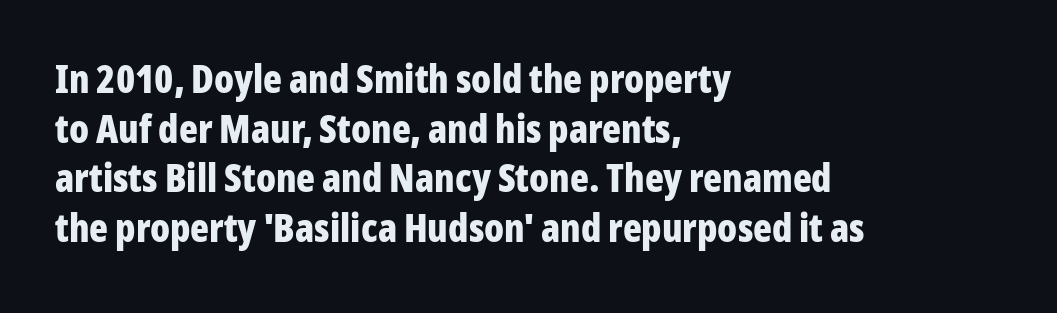
{"serif": "no", "italic": "no", "bold": "yes", "weight": "bold", "width": "condensed", "stroke_contrast": "low", "x_height": "medium", "monospaced": "no", "underline": "no", "align": "left", "line_spacing": "normal", "line_spacing_ratio": 1.27, "letter_spacing": "normal", "letter_spacing_em": 0.0, "glyph_px": 39}
